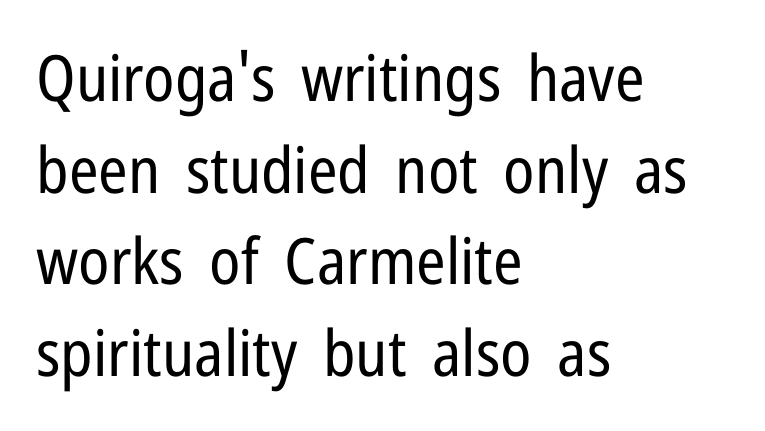
{"serif": "no", "italic": "no", "bold": "no", "weight": "regular", "width": "condensed", "stroke_contrast": "low", "x_height": "medium", "monospaced": "no", "underline": "no", "align": "left", "line_spacing": "normal", "line_spacing_ratio": 1.43, "letter_spacing": "normal", "letter_spacing_em": 0.0, "glyph_px": 64}
